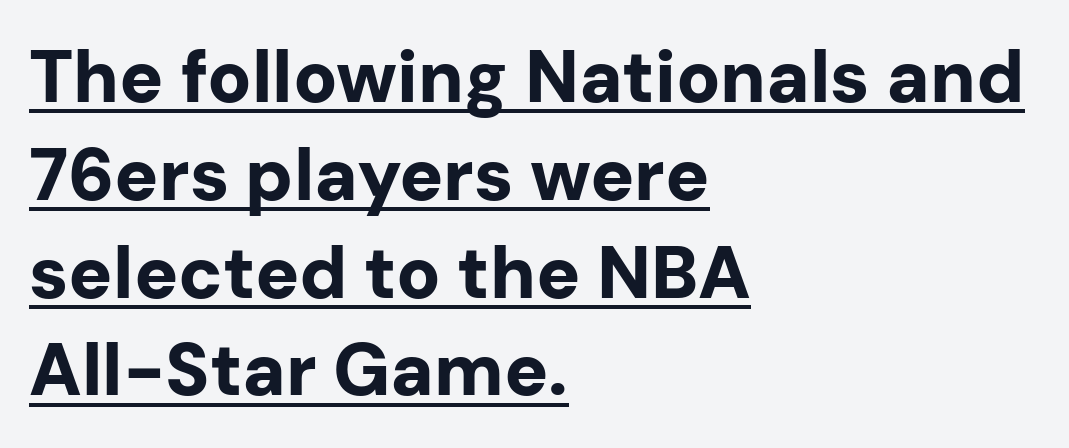
Q: Is the text bold? A: Yes.
Q: Is the text italic (slanted)? A: No, it is upright.
Q: Is the typeface a serif or a sans-serif typeface? A: Sans-serif.
Q: Is the text underlined? A: Yes.
Q: How is the paragraph aligned? A: Left-aligned.
Q: Is the spacing between letters normal or unusually wide? A: Normal.
Q: Is the spacing between lines tight, normal or loose? A: Normal.
Q: Width (condensed, normal, or wide)? A: Normal.
Q: Stroke contrast? A: Low.
Q: x-height? A: Medium.
Q: Monospaced? A: No.
